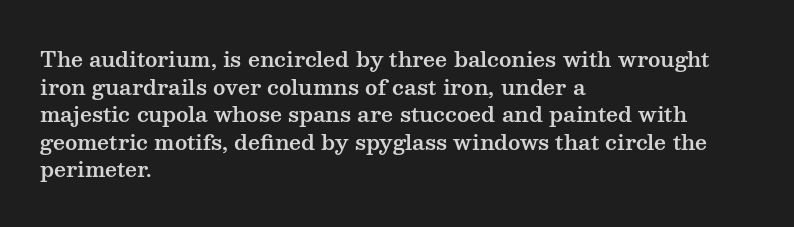
{"italic": "no", "underline": "no", "align": "left", "line_spacing": "normal", "line_spacing_ratio": 1.31, "letter_spacing": "normal", "letter_spacing_em": 0.0, "glyph_px": 21}
